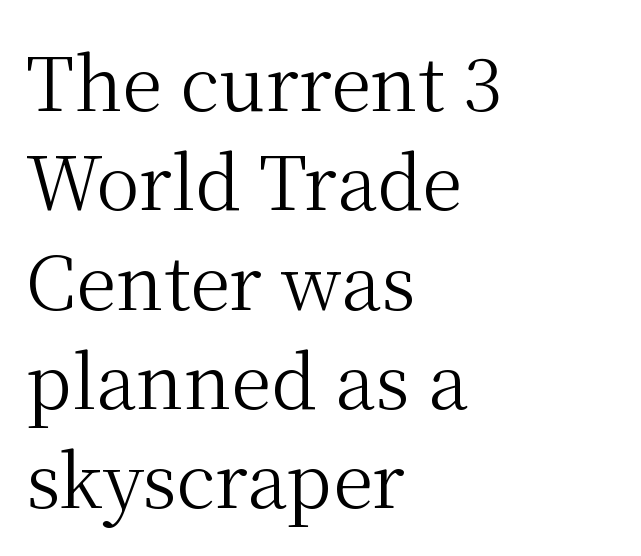
Q: Is the text bold? A: No.
Q: Is the text italic (slanted)? A: No, it is upright.
Q: Is the typeface a serif or a sans-serif typeface? A: Serif.
Q: Is the text underlined? A: No.
Q: How is the paragraph aligned? A: Left-aligned.
Q: Is the spacing between letters normal or unusually wide? A: Normal.
Q: Is the spacing between lines tight, normal or loose? A: Normal.
Q: Width (condensed, normal, or wide)? A: Normal.
Q: Stroke contrast? A: Medium.
Q: x-height? A: Medium.
Q: Monospaced? A: No.
